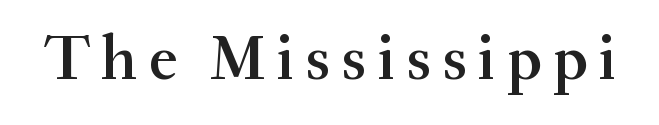
Q: Is the text bold? A: Semi-bold.
Q: Is the text italic (slanted)? A: No, it is upright.
Q: Is the typeface a serif or a sans-serif typeface? A: Serif.
Q: Is the text underlined? A: No.
Q: Width (condensed, normal, or wide)? A: Normal.
Q: Stroke contrast? A: Medium.
Q: x-height? A: Small.
Q: Monospaced? A: No.
